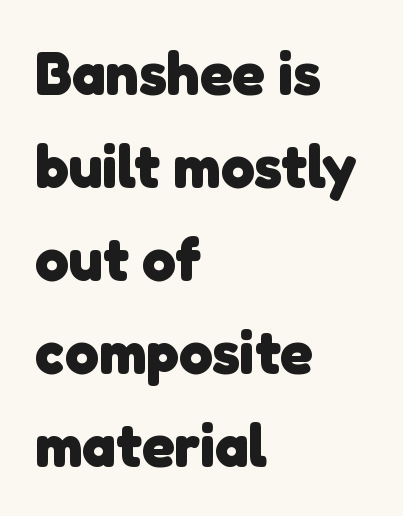
The image shows 60 px heavy sans-serif type; set left-aligned, normal line spacing (1.55x), normal letter spacing, not underlined; low stroke contrast and a medium x-height.
